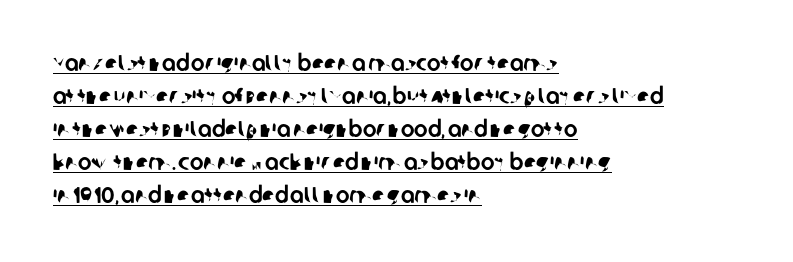
{"underline": "yes", "align": "left", "line_spacing": "normal", "line_spacing_ratio": 1.43, "letter_spacing": "normal", "letter_spacing_em": 0.0, "glyph_px": 23}
